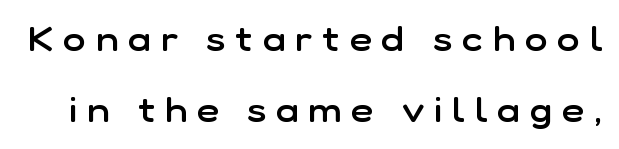
Q: Is the text bold? A: Semi-bold.
Q: Is the text italic (slanted)? A: No, it is upright.
Q: Is the typeface a serif or a sans-serif typeface? A: Sans-serif.
Q: Is the text underlined? A: No.
Q: Is the spacing between letters normal or unusually wide? A: Unusually wide.
Q: Is the spacing between lines tight, normal or loose? A: Loose.
Q: Width (condensed, normal, or wide)? A: Normal.
Q: Stroke contrast? A: Low.
Q: x-height? A: Medium.
Q: Monospaced? A: No.
